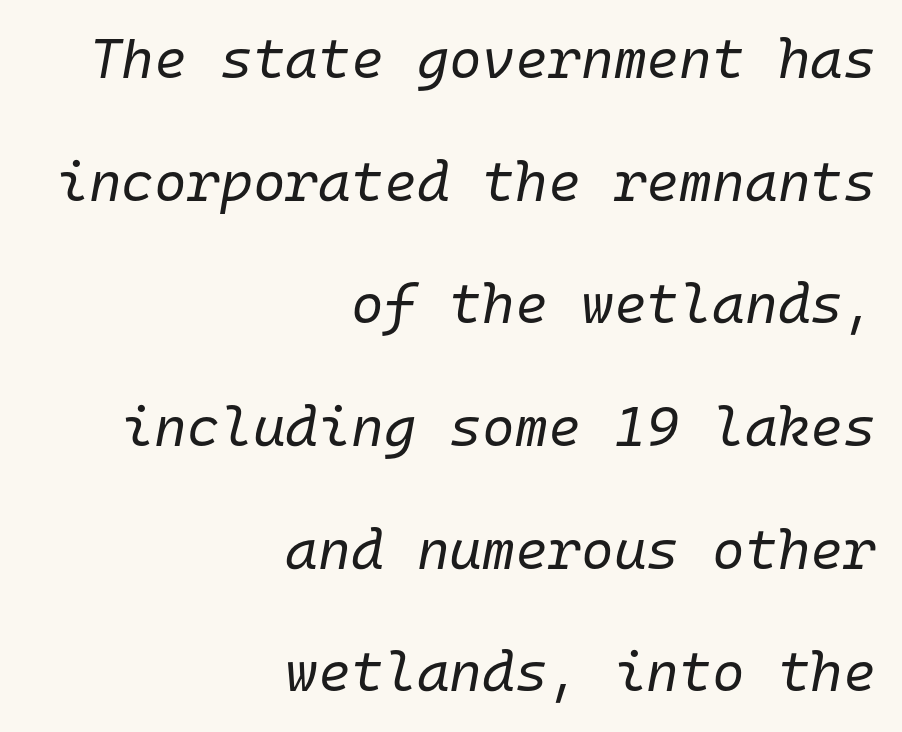
Baseline-to-baseline distance is far greater than the letter height. The ragged edge is on the left, which tells us the setting is flush right. Letters have the restrained weight of plain body copy at most. This sample uses an oblique cut, with every glyph tilted off the vertical.
